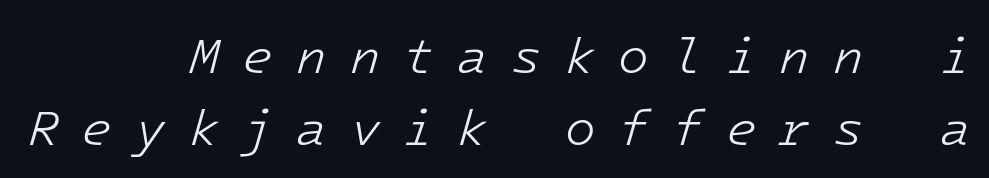
Q: Is the text bold? A: No.
Q: Is the text italic (slanted)? A: Yes, it leans right by about 16 degrees.
Q: Is the text underlined? A: No.
Q: How is the paragraph aligned? A: Right-aligned.
Q: Is the spacing between letters normal or unusually wide? A: Unusually wide.
Q: Is the spacing between lines tight, normal or loose? A: Normal.
Q: Width (condensed, normal, or wide)? A: Normal.
Q: Stroke contrast? A: Low.
Q: x-height? A: Medium.
